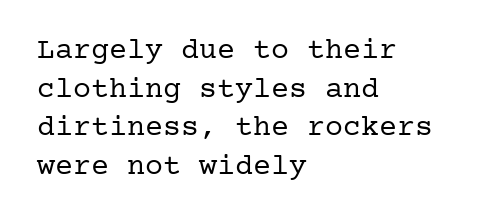
Q: Is the text bold? A: No.
Q: Is the text italic (slanted)? A: No, it is upright.
Q: Is the typeface a serif or a sans-serif typeface? A: Serif.
Q: Is the text underlined? A: No.
Q: How is the paragraph aligned? A: Left-aligned.
Q: Is the spacing between letters normal or unusually wide? A: Normal.
Q: Is the spacing between lines tight, normal or loose? A: Normal.
Q: Width (condensed, normal, or wide)? A: Normal.
Q: Stroke contrast? A: Low.
Q: x-height? A: Medium.
